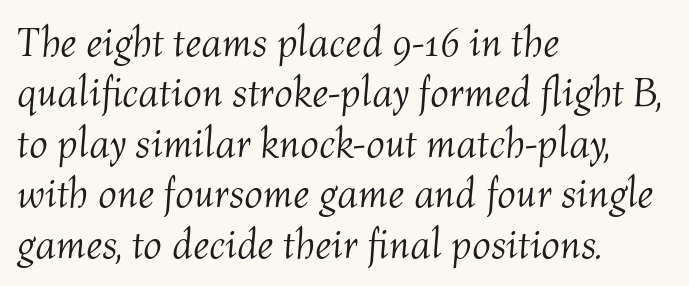
The image shows 41 px light type, italic (leaning right); set left-aligned, line spacing 1.23x, normal letter spacing, not underlined; medium stroke contrast and a medium x-height.
